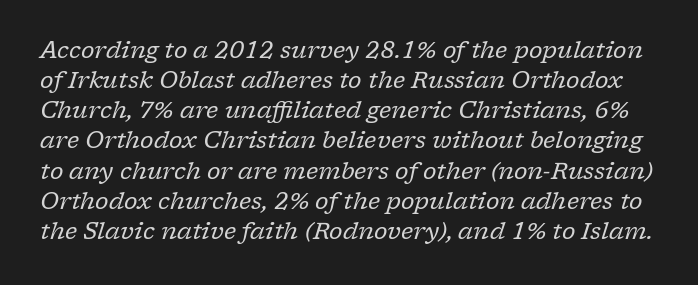
The line texture is even and compact thanks to regular tracking. Stroke thickness stays within the range of a standard reading face or lighter. There's an unmistakable incline to the writing here. Reading down the column, the eye jumps a familiar distance to each next line.
